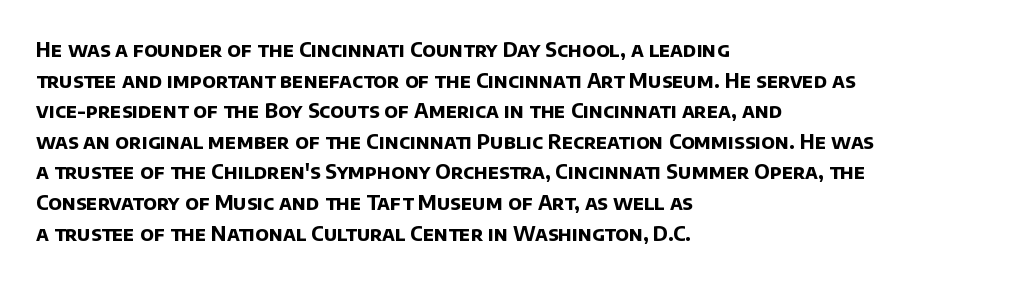
Q: Is the text bold? A: Yes.
Q: Is the text underlined? A: No.
Q: How is the paragraph aligned? A: Left-aligned.
Q: Is the spacing between letters normal or unusually wide? A: Normal.
Q: Is the spacing between lines tight, normal or loose? A: Normal.
